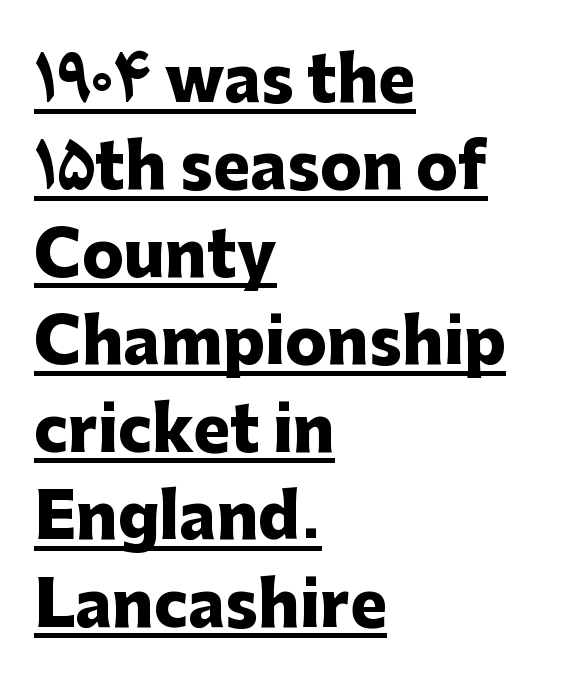
Looks like someone drew a line under every word here. Does the leading feel generous? No, just average. No italicization has been applied; the sample stays upright. The rag falls on the right side of this text block. These lines are rendered in a variable-pitch font. Pretty heavy lettering here — definitely bold.
